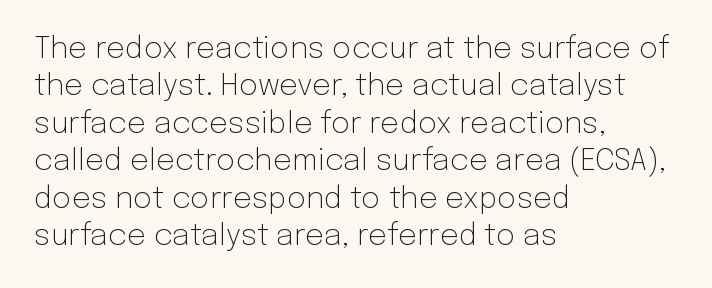
{"serif": "no", "italic": "no", "bold": "no", "weight": "light", "width": "normal", "stroke_contrast": "low", "x_height": "medium", "monospaced": "no", "underline": "no", "align": "left", "line_spacing": "normal", "line_spacing_ratio": 1.25, "letter_spacing": "normal", "letter_spacing_em": 0.0, "glyph_px": 30}
